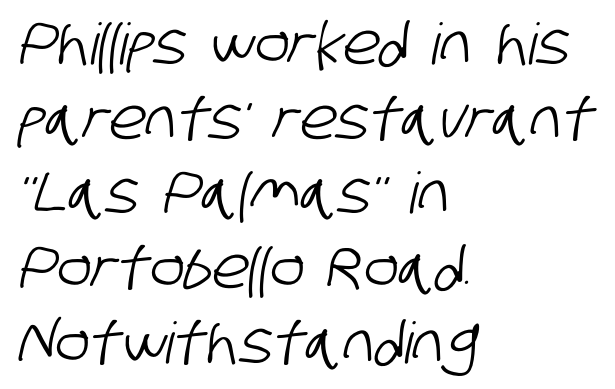
{"serif": "no", "width": "condensed", "stroke_contrast": "low", "x_height": "large", "monospaced": "no", "underline": "no", "align": "left", "line_spacing": "normal", "line_spacing_ratio": 1.31, "letter_spacing": "normal", "letter_spacing_em": 0.0, "glyph_px": 57}
